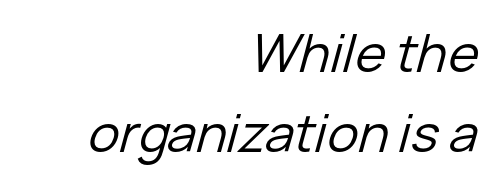
The image shows 52 px regular-weight type, italic (leaning right); set right-aligned, normal line spacing (1.53x), normal letter spacing, not underlined; low stroke contrast and a medium x-height.
